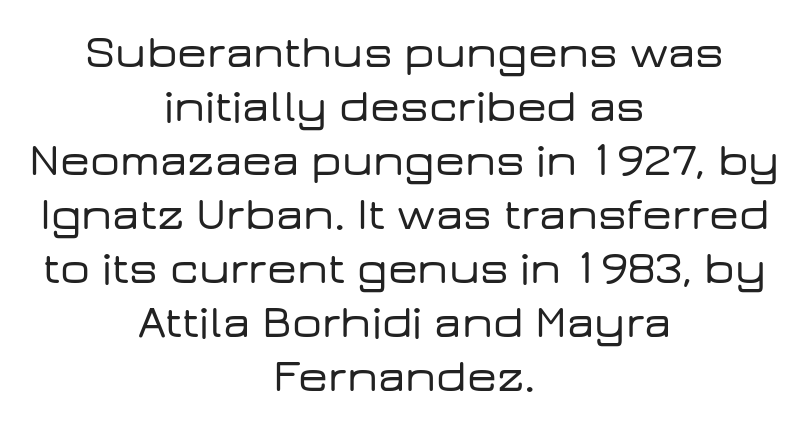
Q: Is the text italic (slanted)? A: No, it is upright.
Q: Is the typeface a serif or a sans-serif typeface? A: Sans-serif.
Q: Is the text underlined? A: No.
Q: How is the paragraph aligned? A: Centered.
Q: Is the spacing between letters normal or unusually wide? A: Normal.
Q: Is the spacing between lines tight, normal or loose? A: Tight.
Q: Width (condensed, normal, or wide)? A: Wide.
Q: Stroke contrast? A: Low.
Q: x-height? A: Medium.
Q: Monospaced? A: No.
